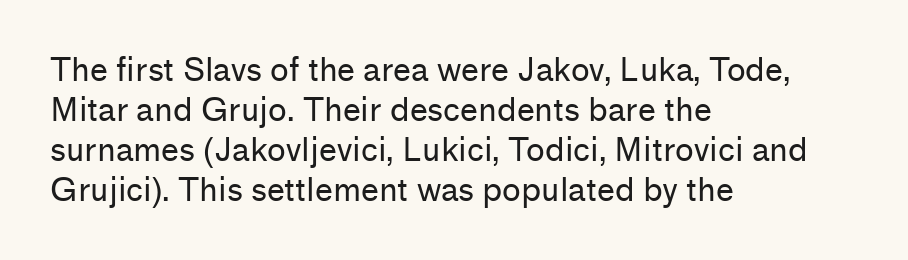
{"serif": "no", "italic": "no", "bold": "no", "weight": "regular", "width": "normal", "stroke_contrast": "low", "x_height": "medium", "monospaced": "no", "underline": "no", "align": "left", "line_spacing": "normal", "line_spacing_ratio": 1.25, "letter_spacing": "normal", "letter_spacing_em": 0.0, "glyph_px": 32}
